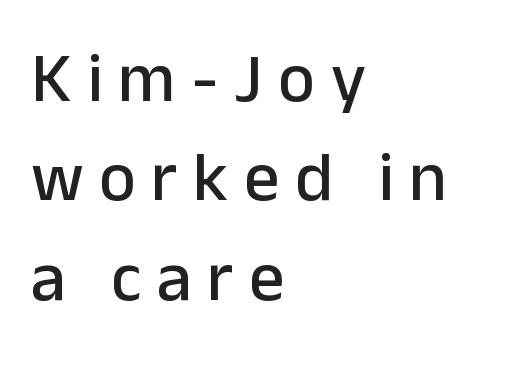
The image shows 70 px sans-serif type, upright; set left-aligned, normal line spacing (1.42x), unusually wide letter spacing (+0.22 em), not underlined; low stroke contrast and a medium x-height.
